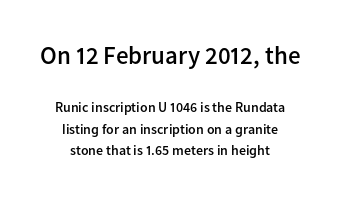
{"italic": "no", "bold": "semi", "underline": "no", "align": "center", "line_spacing": "normal", "line_spacing_ratio": 1.53, "letter_spacing": "normal", "letter_spacing_em": 0.0, "larger_block": "first", "size_ratio": 1.79, "glyph_px": 25}
